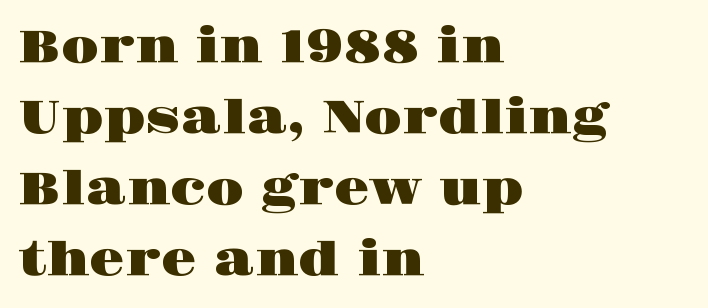
{"serif": "yes", "italic": "no", "width": "wide", "stroke_contrast": "high", "x_height": "large", "monospaced": "no", "underline": "no", "align": "left", "line_spacing": "normal", "line_spacing_ratio": 1.54, "letter_spacing": "normal", "letter_spacing_em": 0.0, "glyph_px": 46}
